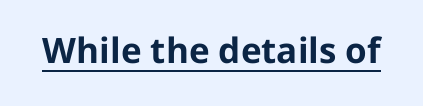
Q: Is the text bold? A: Yes.
Q: Is the text italic (slanted)? A: No, it is upright.
Q: Is the typeface a serif or a sans-serif typeface? A: Sans-serif.
Q: Is the text underlined? A: Yes.
Q: Is the spacing between letters normal or unusually wide? A: Normal.
Q: Width (condensed, normal, or wide)? A: Normal.
Q: Stroke contrast? A: Low.
Q: x-height? A: Medium.
Q: Monospaced? A: No.
